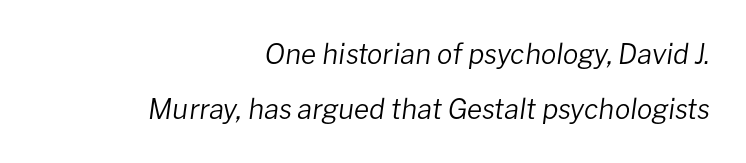
Q: Is the text bold? A: No.
Q: Is the text italic (slanted)? A: Yes, it leans right by about 8 degrees.
Q: Is the text underlined? A: No.
Q: How is the paragraph aligned? A: Right-aligned.
Q: Is the spacing between letters normal or unusually wide? A: Normal.
Q: Is the spacing between lines tight, normal or loose? A: Loose.
Q: Width (condensed, normal, or wide)? A: Normal.
Q: Stroke contrast? A: Low.
Q: x-height? A: Medium.
Q: Monospaced? A: No.
